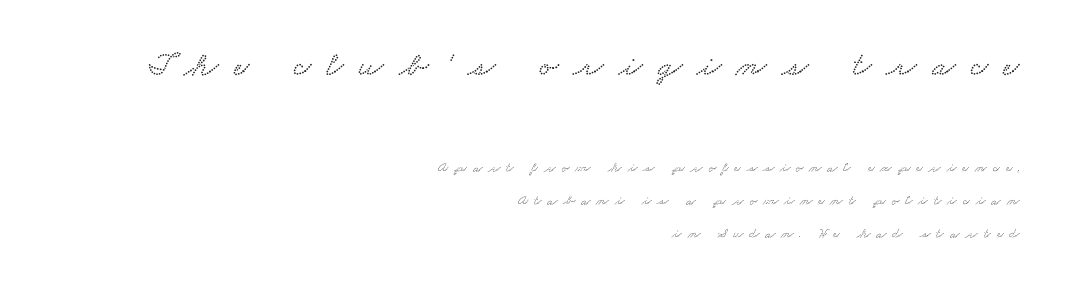
Q: Is the text underlined? A: No.
Q: How is the paragraph aligned? A: Right-aligned.
Q: Is the spacing between letters normal or unusually wide? A: Unusually wide.
Q: Is the spacing between lines tight, normal or loose? A: Loose.
Q: Which block of text is set in a larger size, the first (top) or the second (bottom)? A: The first (top) one.
Q: Width (condensed, normal, or wide)? A: Wide.
Q: Stroke contrast? A: Low.
Q: x-height? A: Small.
Q: Monospaced? A: No.
